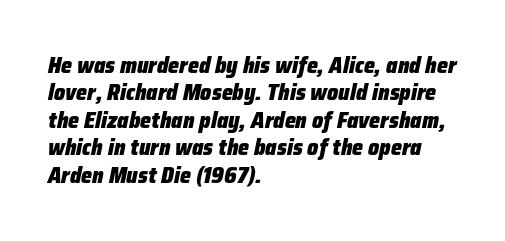
Q: Is the text bold? A: Yes.
Q: Is the text italic (slanted)? A: Yes, it leans right by about 12 degrees.
Q: Is the text underlined? A: No.
Q: How is the paragraph aligned? A: Left-aligned.
Q: Is the spacing between letters normal or unusually wide? A: Normal.
Q: Is the spacing between lines tight, normal or loose? A: Normal.
